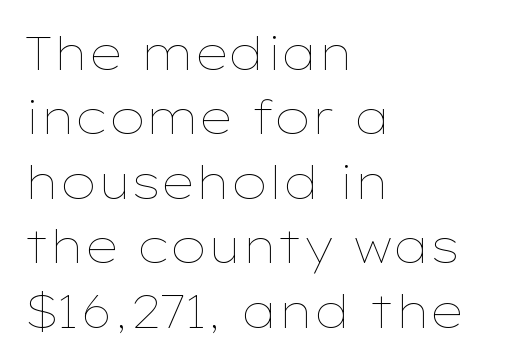
The image shows 46 px thin, wide type, upright; set left-aligned, normal line spacing (1.4x), normal letter spacing, not underlined; low stroke contrast and a medium x-height.
